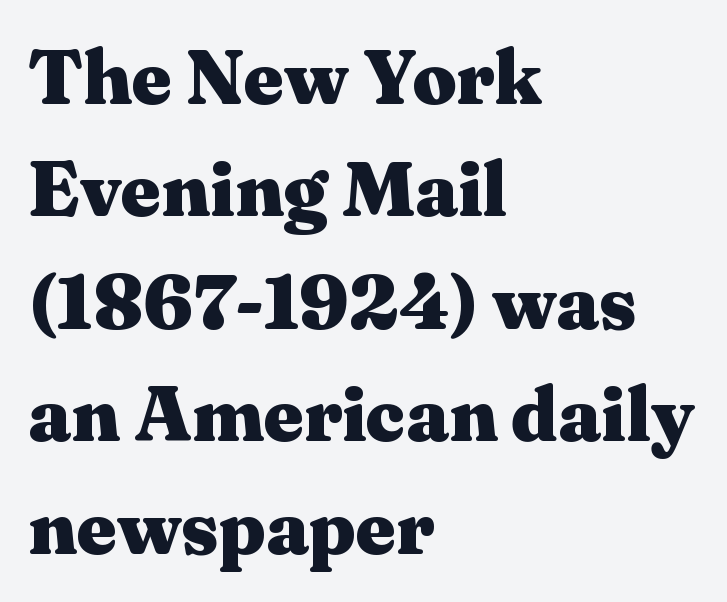
The image shows 77 px heavy, wide serif type, upright; set left-aligned, normal line spacing (1.46x), normal letter spacing, not underlined; medium stroke contrast and a medium x-height.
